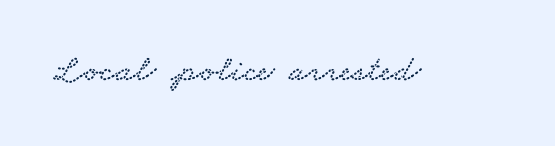
{"width": "wide", "stroke_contrast": "low", "x_height": "small", "monospaced": "no", "underline": "no", "letter_spacing": "normal", "letter_spacing_em": 0.0, "glyph_px": 37}
